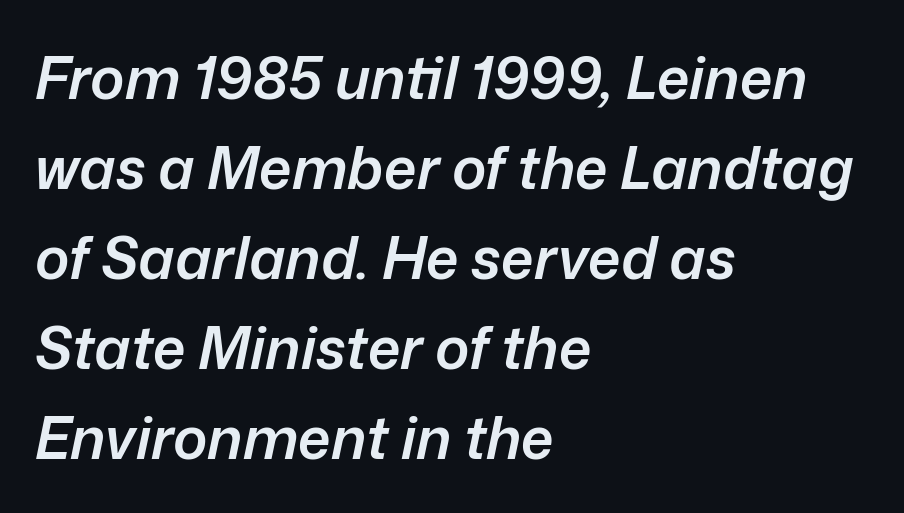
Q: Is the text bold? A: Semi-bold.
Q: Is the text italic (slanted)? A: Yes, it leans right by about 12 degrees.
Q: Is the text underlined? A: No.
Q: How is the paragraph aligned? A: Left-aligned.
Q: Is the spacing between letters normal or unusually wide? A: Normal.
Q: Is the spacing between lines tight, normal or loose? A: Normal.
Q: Width (condensed, normal, or wide)? A: Normal.
Q: Stroke contrast? A: Low.
Q: x-height? A: Medium.
Q: Monospaced? A: No.
